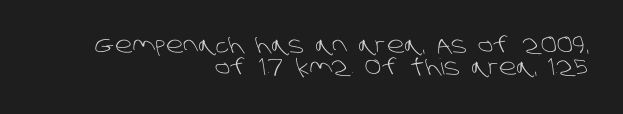
Type without underlining. This sample trades vertical openness for compactness between lines. The line texture is even and compact thanks to regular tracking. No letter is thick-stroked: the sample isn't bold. The lines in this sample share a right terminus and differ only in where they begin.
